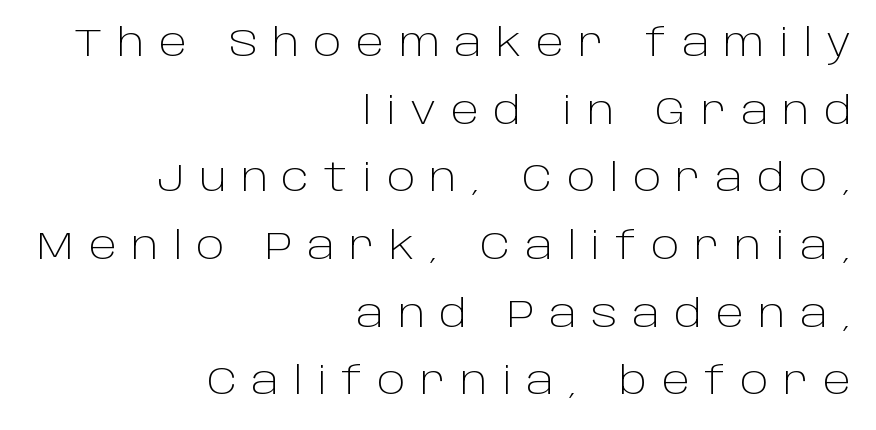
{"serif": "no", "italic": "no", "bold": "no", "weight": "light", "width": "normal", "stroke_contrast": "low", "x_height": "large", "monospaced": "no", "underline": "no", "align": "right", "line_spacing_ratio": 1.78, "letter_spacing": "wide", "letter_spacing_em": 0.38, "glyph_px": 38}
